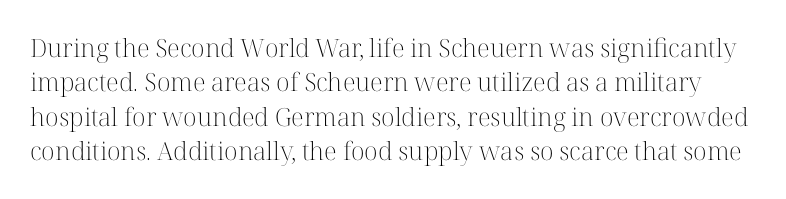
{"italic": "no", "bold": "no", "underline": "no", "line_spacing": "normal", "line_spacing_ratio": 1.38, "letter_spacing": "normal", "letter_spacing_em": 0.0, "glyph_px": 25}
